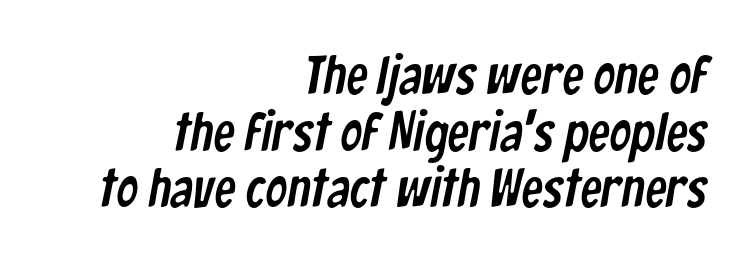
Q: Is the typeface a serif or a sans-serif typeface? A: Sans-serif.
Q: Is the text underlined? A: No.
Q: How is the paragraph aligned? A: Right-aligned.
Q: Is the spacing between letters normal or unusually wide? A: Normal.
Q: Is the spacing between lines tight, normal or loose? A: Tight.
Q: Width (condensed, normal, or wide)? A: Condensed.
Q: Stroke contrast? A: Low.
Q: x-height? A: Medium.
Q: Monospaced? A: No.
